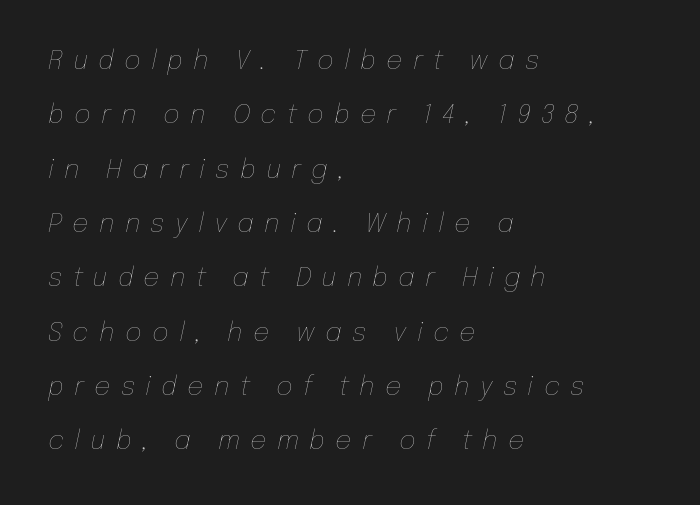
{"italic": "yes", "lean": "right", "slant_degrees": 12, "bold": "no", "underline": "no", "align": "left", "line_spacing": "loose", "line_spacing_ratio": 2.09, "letter_spacing": "wide", "letter_spacing_em": 0.39, "glyph_px": 26}
